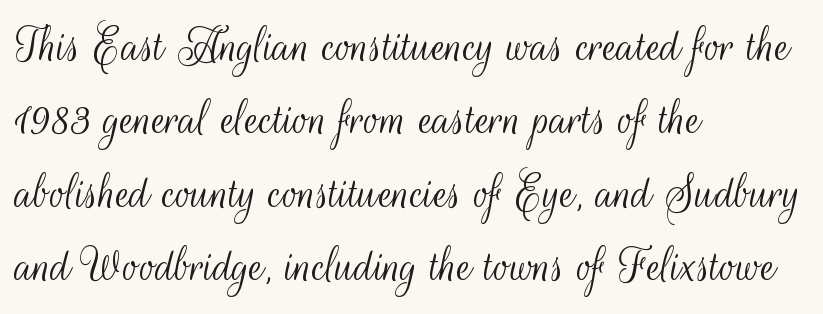
{"serif": "no", "bold": "no", "weight": "light", "width": "condensed", "stroke_contrast": "medium", "x_height": "small", "monospaced": "no", "underline": "no", "align": "left", "line_spacing": "normal", "line_spacing_ratio": 1.41, "letter_spacing": "normal", "letter_spacing_em": 0.0, "glyph_px": 52}
